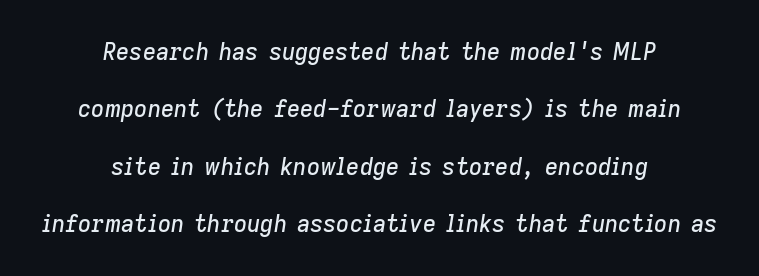
{"italic": "yes", "lean": "right", "slant_degrees": 9, "underline": "no", "align": "center", "line_spacing": "loose", "line_spacing_ratio": 2.49, "letter_spacing": "normal", "letter_spacing_em": 0.0, "glyph_px": 23}
